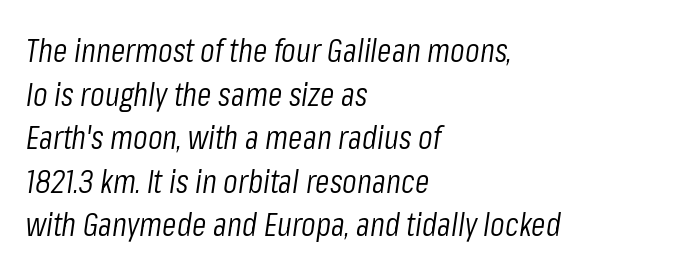
Q: Is the text bold? A: No.
Q: Is the text italic (slanted)? A: Yes, it leans right by about 8 degrees.
Q: Is the text underlined? A: No.
Q: How is the paragraph aligned? A: Left-aligned.
Q: Is the spacing between letters normal or unusually wide? A: Normal.
Q: Is the spacing between lines tight, normal or loose? A: Normal.
Q: Width (condensed, normal, or wide)? A: Condensed.
Q: Stroke contrast? A: Low.
Q: x-height? A: Medium.
Q: Monospaced? A: No.
